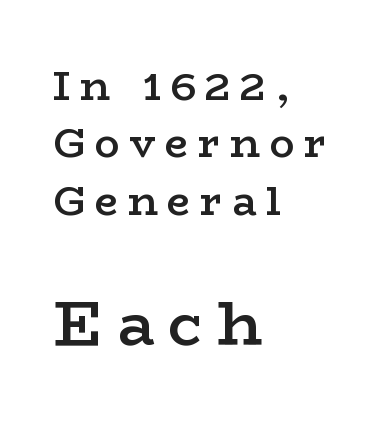
{"serif": "yes", "italic": "no", "bold": "semi", "weight": "semibold", "width": "wide", "stroke_contrast": "low", "x_height": "medium", "monospaced": "no", "underline": "no", "align": "left", "line_spacing": "normal", "line_spacing_ratio": 1.4, "letter_spacing": "wide", "letter_spacing_em": 0.23, "larger_block": "second", "size_ratio": 1.51, "glyph_px": 62}
